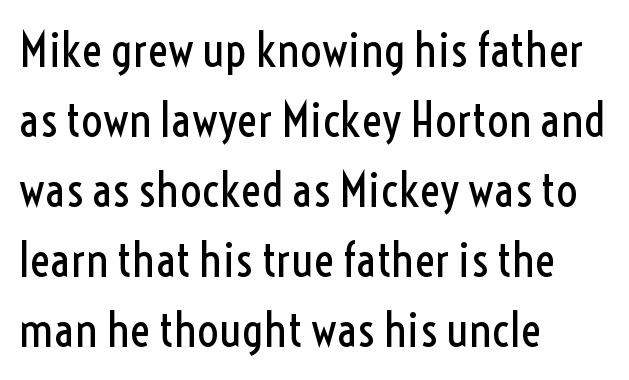
Type style note: lacks serifs. A typesetter would call this proportional, since set widths differ per character. The face used here is rendered with its standard letterfit. Compared with typical paragraphs, the rows here are spaced about the same.
